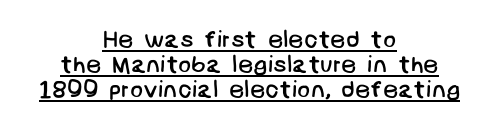
The image shows 24 px text type; set centered, tight line spacing (1.04x), normal letter spacing, underlined.
